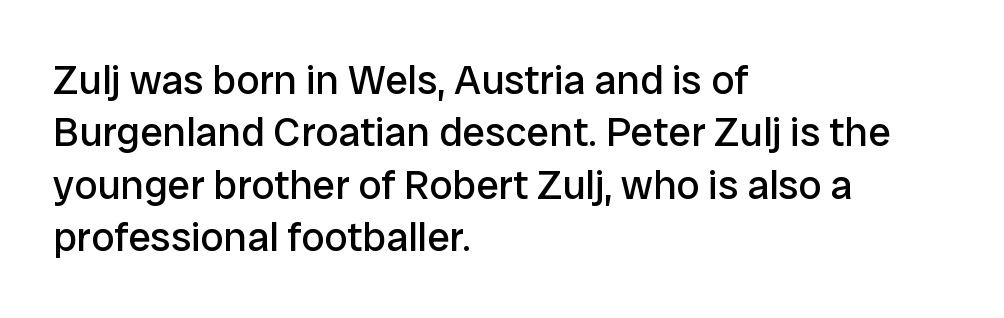
Q: Is the text bold? A: No.
Q: Is the text italic (slanted)? A: No, it is upright.
Q: Is the typeface a serif or a sans-serif typeface? A: Sans-serif.
Q: Is the text underlined? A: No.
Q: How is the paragraph aligned? A: Left-aligned.
Q: Is the spacing between letters normal or unusually wide? A: Normal.
Q: Is the spacing between lines tight, normal or loose? A: Normal.
Q: Width (condensed, normal, or wide)? A: Normal.
Q: Stroke contrast? A: Low.
Q: x-height? A: Medium.
Q: Monospaced? A: No.
